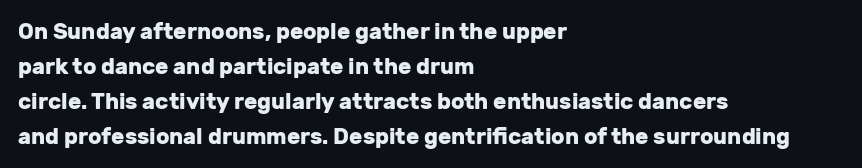
Horizontal bands of white between lines are of average thickness. The rendering keeps characters at their native spacing. Line beginnings align vertically; line endings do not. The font is running at its bold setting. No italicization has been applied; the sample stays upright.
